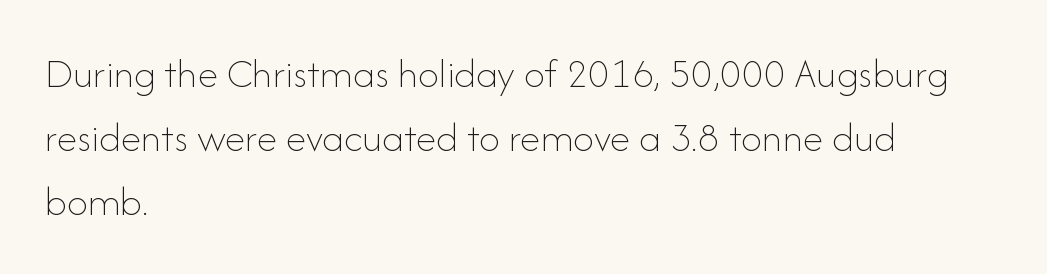
{"italic": "no", "bold": "no", "weight": "thin", "width": "normal", "stroke_contrast": "low", "x_height": "small", "monospaced": "no", "underline": "no", "align": "left", "line_spacing": "normal", "line_spacing_ratio": 1.52, "letter_spacing": "normal", "letter_spacing_em": 0.0, "glyph_px": 42}
